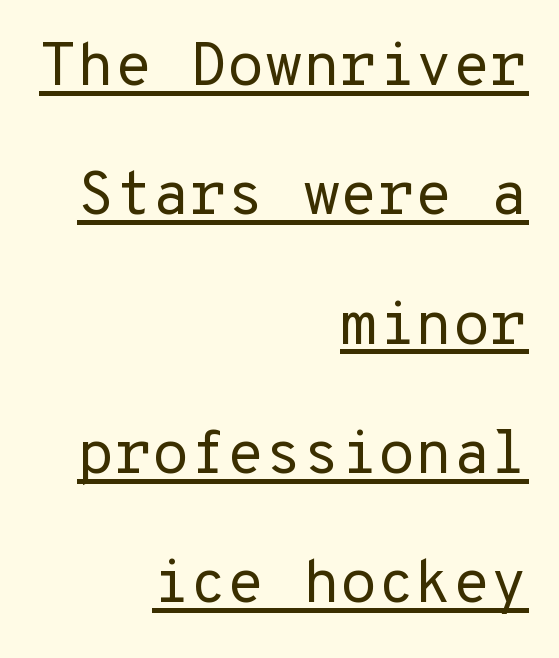
{"serif": "no", "italic": "no", "bold": "no", "weight": "regular", "width": "normal", "stroke_contrast": "low", "x_height": "medium", "monospaced": "yes", "underline": "yes", "align": "right", "line_spacing": "loose", "line_spacing_ratio": 2.12, "letter_spacing": "normal", "letter_spacing_em": 0.0, "glyph_px": 61}
